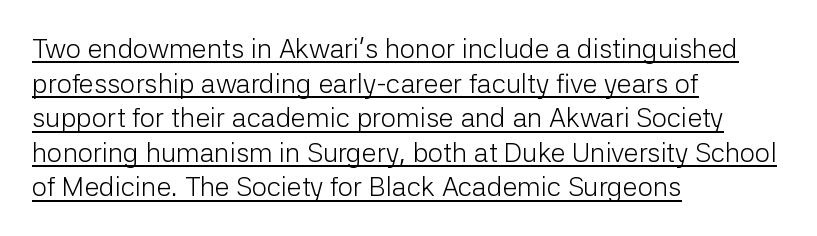
Q: Is the text bold? A: No.
Q: Is the text italic (slanted)? A: No, it is upright.
Q: Is the text underlined? A: Yes.
Q: How is the paragraph aligned? A: Left-aligned.
Q: Is the spacing between letters normal or unusually wide? A: Normal.
Q: Is the spacing between lines tight, normal or loose? A: Normal.
